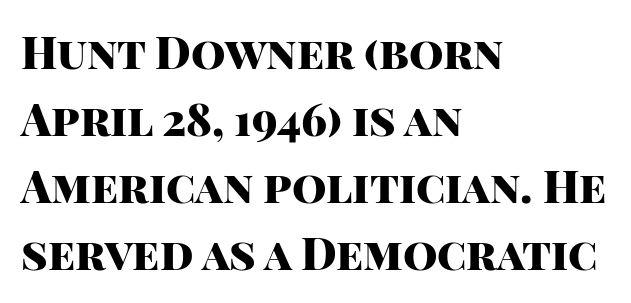
The image shows 44 px heavy sans-serif type, upright; set left-aligned, normal line spacing (1.52x), normal letter spacing, not underlined; high stroke contrast and a large x-height.
